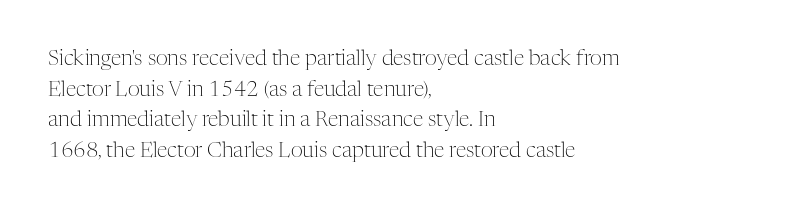
The image shows 21 px text type, upright; set left-aligned, normal line spacing (1.46x), normal letter spacing, not underlined.
